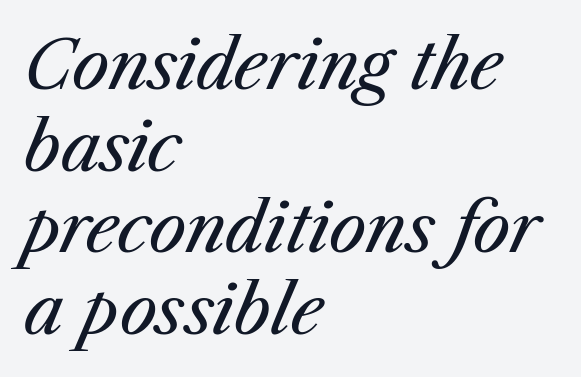
The image shows 67 px regular-weight type, italic (leaning right); set left-aligned, line spacing 1.22x, normal letter spacing, not underlined; medium stroke contrast and a medium x-height.
